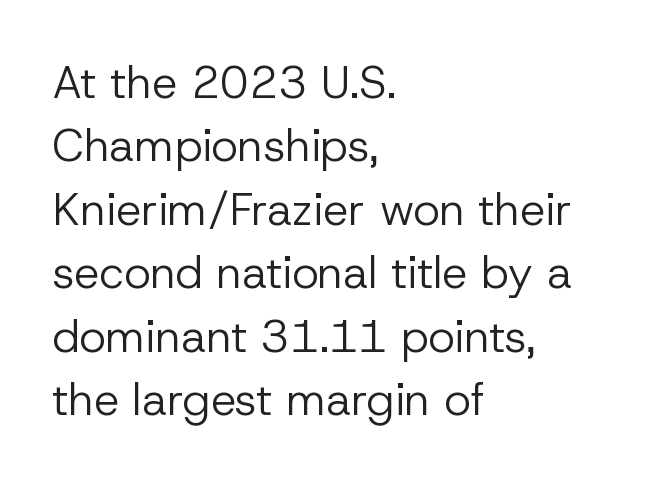
Whoever set this chose a conventional vertical rhythm. Underline: absent. No italicization has been applied; the sample stays upright. A light-to-regular cut is what we see here. Serifs: no, the terminals of the letterforms are clean.
